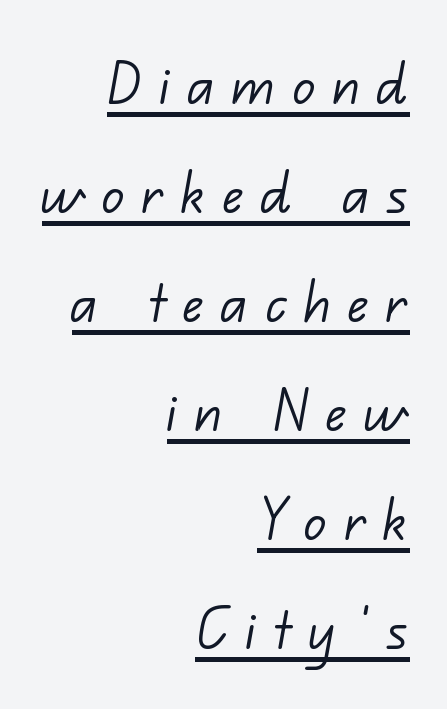
The image shows 69 px light sans-serif type; set right-aligned, normal line spacing (1.58x), unusually wide letter spacing (+0.25 em), underlined; low stroke contrast and a small x-height.
